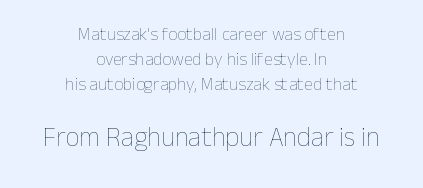
{"italic": "no", "bold": "no", "underline": "no", "align": "center", "line_spacing": "normal", "line_spacing_ratio": 1.4, "letter_spacing": "normal", "letter_spacing_em": 0.0, "larger_block": "second", "size_ratio": 1.5, "glyph_px": 27}
